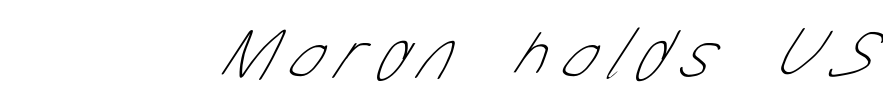
The image shows 73 px thin, condensed sans-serif type; set unusually wide letter spacing (+0.2 em), not underlined; low stroke contrast and a medium x-height.
